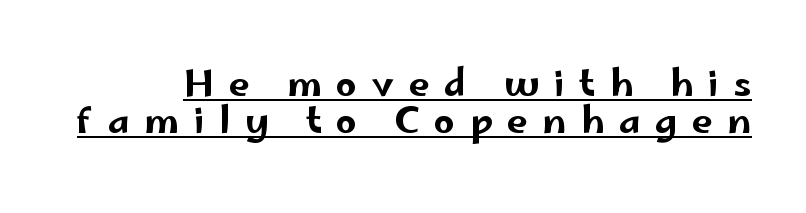
{"serif": "no", "italic": "no", "width": "wide", "stroke_contrast": "low", "x_height": "small", "monospaced": "no", "underline": "yes", "line_spacing": "tight", "line_spacing_ratio": 1.01, "letter_spacing": "wide", "letter_spacing_em": 0.39, "glyph_px": 37}
